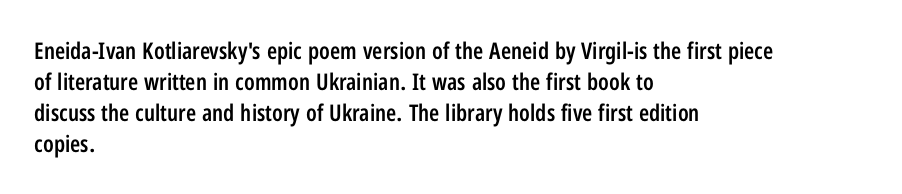
The image shows 23 px text type, upright; set left-aligned, normal line spacing (1.35x), normal letter spacing, not underlined.
